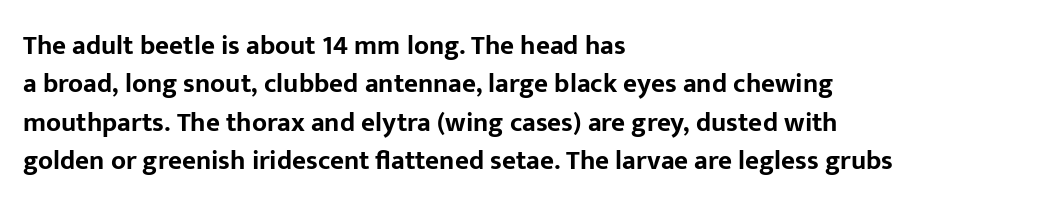
The image shows 27 px bold type, upright; set left-aligned, normal line spacing (1.42x), normal letter spacing, not underlined.
